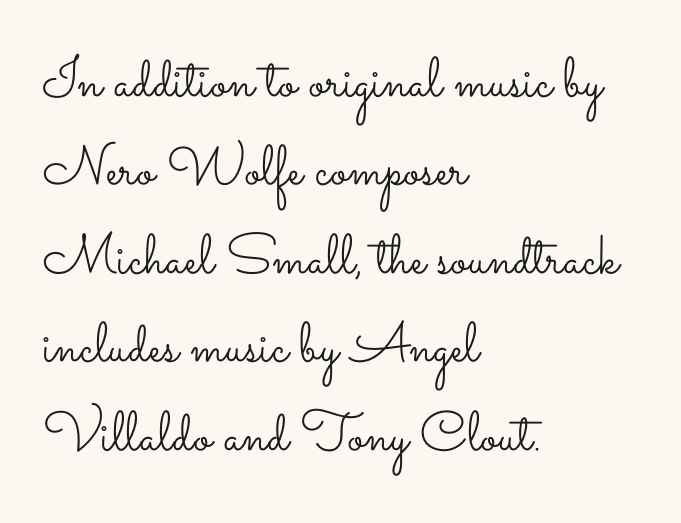
The words here are not underlined. All the whitespace from short lines collects on the right. The weight tops out at a normal text grade. If you measured baseline to baseline, you'd find a middling distance. Observe the ordinary spacing: letters are neighbours, not strangers.
